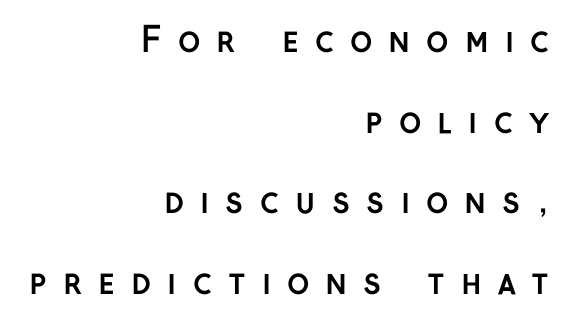
{"serif": "no", "italic": "no", "bold": "yes", "weight": "semibold", "width": "normal", "stroke_contrast": "low", "x_height": "medium", "monospaced": "no", "underline": "no", "align": "right", "line_spacing": "loose", "line_spacing_ratio": 2.37, "letter_spacing": "wide", "letter_spacing_em": 0.47, "glyph_px": 34}
